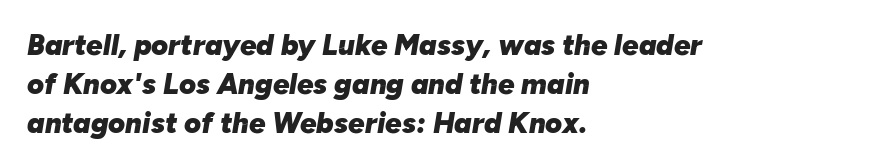
Look at the stroke-to-counter ratio: heavy, a bold. The words here are not underlined. Compared with a centered layout, this one pins lines to the left instead. The letters sit at their default tracking, neither squeezed nor spread. Each letter keeps its own natural width here, so spacing adapts to shape.
